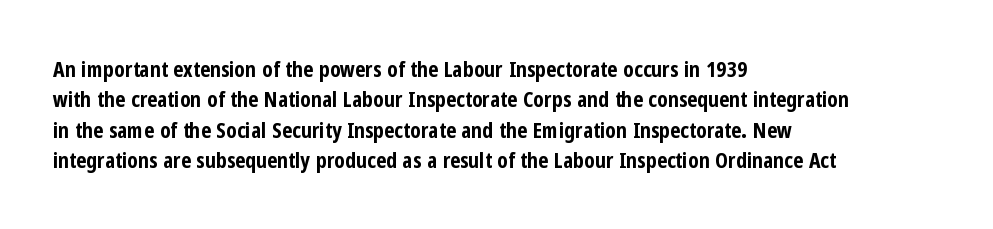
{"italic": "no", "bold": "yes", "underline": "no", "align": "left", "line_spacing": "normal", "line_spacing_ratio": 1.38, "letter_spacing": "normal", "letter_spacing_em": 0.0, "glyph_px": 22}
